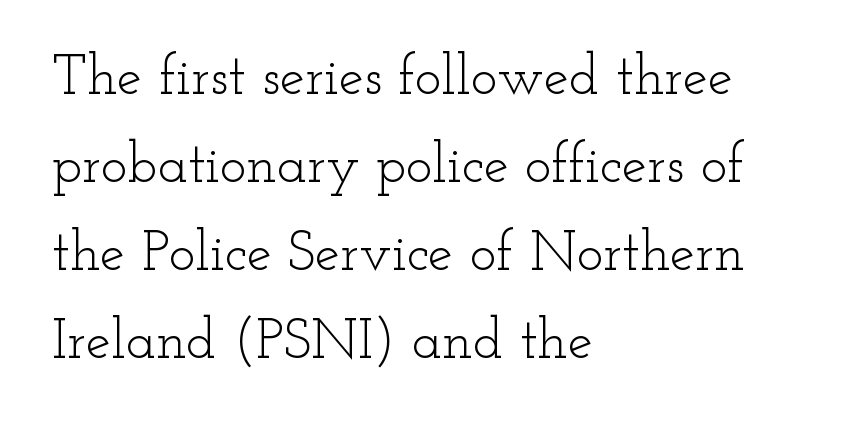
The image shows 56 px light, wide serif type, upright; set left-aligned, normal line spacing (1.57x), normal letter spacing, not underlined; low stroke contrast and a small x-height.
